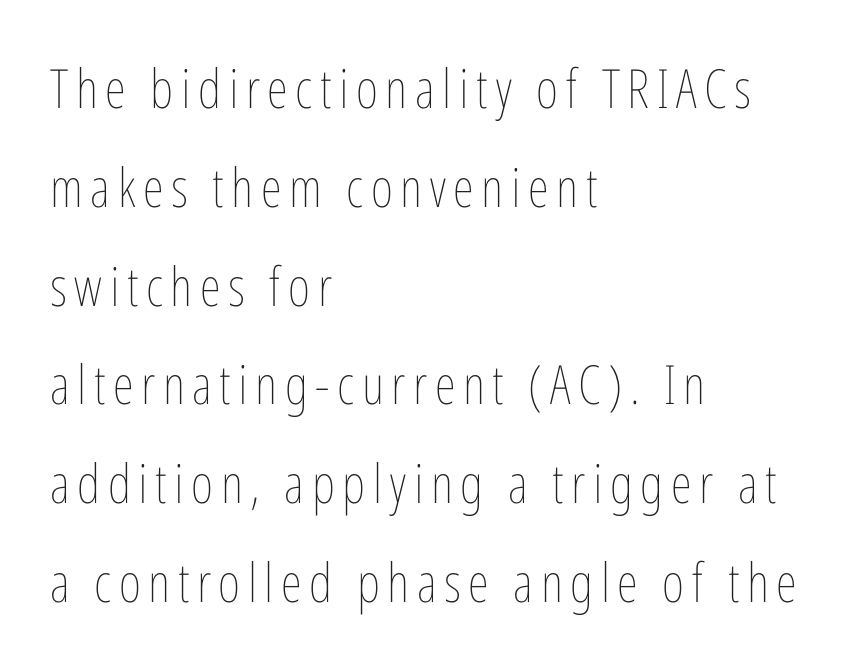
The image shows 54 px thin, condensed type, upright; set left-aligned, line spacing 1.83x, not underlined; low stroke contrast and a medium x-height.
